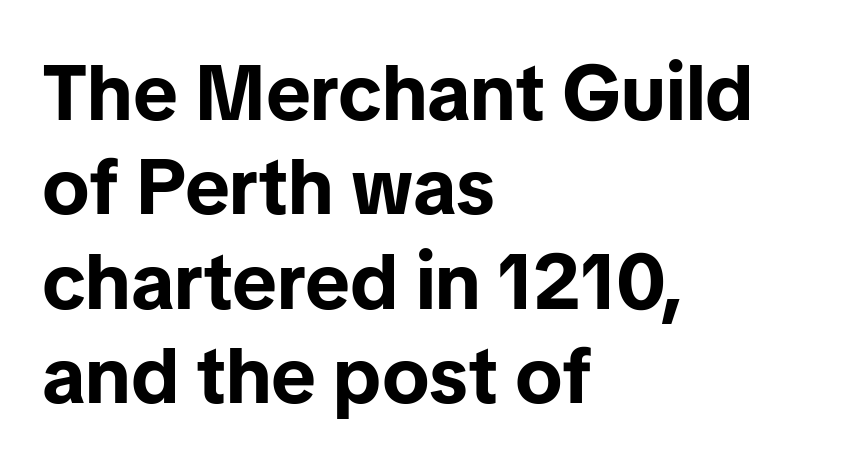
{"serif": "no", "italic": "no", "bold": "yes", "weight": "bold", "width": "normal", "stroke_contrast": "low", "x_height": "medium", "monospaced": "no", "underline": "no", "align": "left", "line_spacing_ratio": 1.21, "letter_spacing": "normal", "letter_spacing_em": 0.0, "glyph_px": 78}
